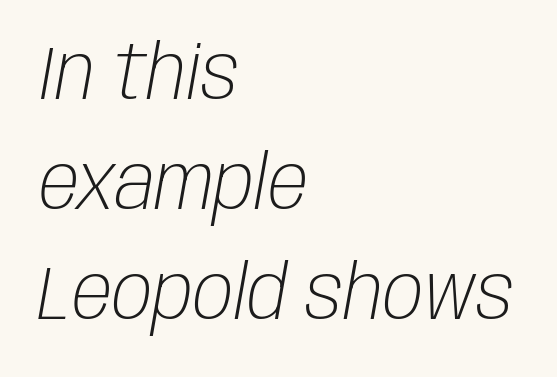
Q: Is the text bold? A: No.
Q: Is the text italic (slanted)? A: Yes, it leans right by about 10 degrees.
Q: Is the text underlined? A: No.
Q: How is the paragraph aligned? A: Left-aligned.
Q: Is the spacing between letters normal or unusually wide? A: Normal.
Q: Is the spacing between lines tight, normal or loose? A: Normal.
Q: Width (condensed, normal, or wide)? A: Condensed.
Q: Stroke contrast? A: Low.
Q: x-height? A: Large.
Q: Monospaced? A: No.
